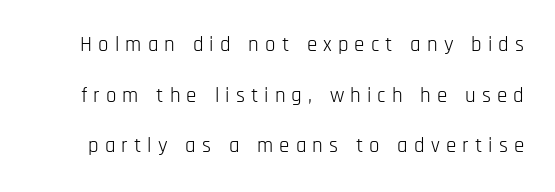
Is the stroke heavy? The answer is a plain regular-or-lighter. This sample uses an upright cut, with every glyph sitting square on the baseline. Is there much room between lines? Yes — plenty of vertical air separates them. Display-style spreading of the glyphs; the letterfit is very open.
